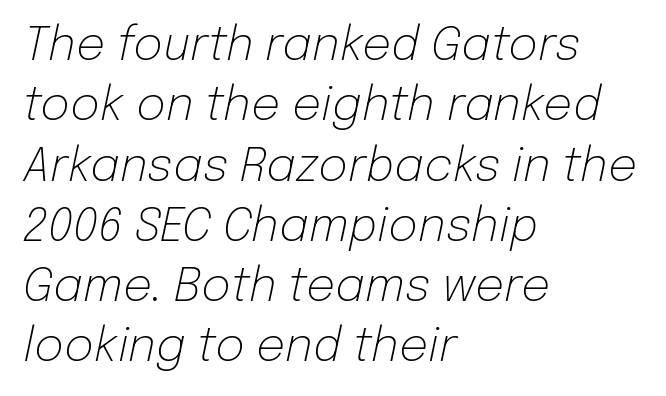
{"italic": "yes", "lean": "right", "slant_degrees": 12, "bold": "no", "weight": "light", "width": "normal", "stroke_contrast": "low", "x_height": "medium", "monospaced": "no", "underline": "no", "align": "left", "line_spacing": "normal", "line_spacing_ratio": 1.31, "letter_spacing": "normal", "letter_spacing_em": 0.0, "glyph_px": 46}
